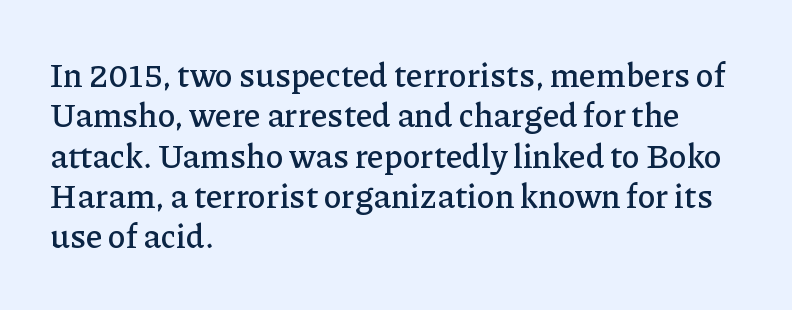
Q: Is the text italic (slanted)? A: No, it is upright.
Q: Is the typeface a serif or a sans-serif typeface? A: Serif.
Q: Is the text underlined? A: No.
Q: How is the paragraph aligned? A: Left-aligned.
Q: Is the spacing between letters normal or unusually wide? A: Normal.
Q: Width (condensed, normal, or wide)? A: Normal.
Q: Stroke contrast? A: Low.
Q: x-height? A: Medium.
Q: Monospaced? A: No.
